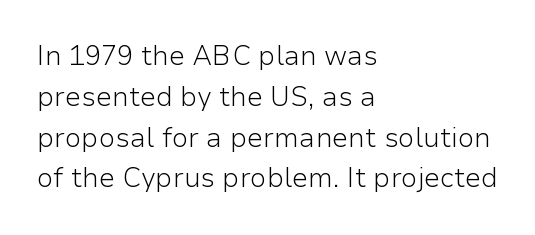
The image shows 27 px text type, upright; set left-aligned, normal line spacing (1.51x), normal letter spacing, not underlined.
